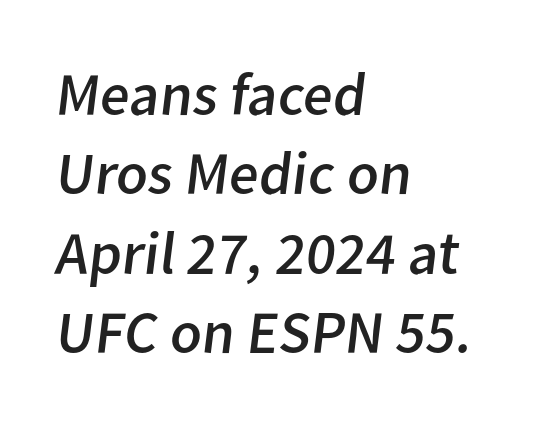
The image shows 61 px regular-weight sans-serif type; set left-aligned, normal line spacing (1.3x), normal letter spacing, not underlined; low stroke contrast and a medium x-height.
